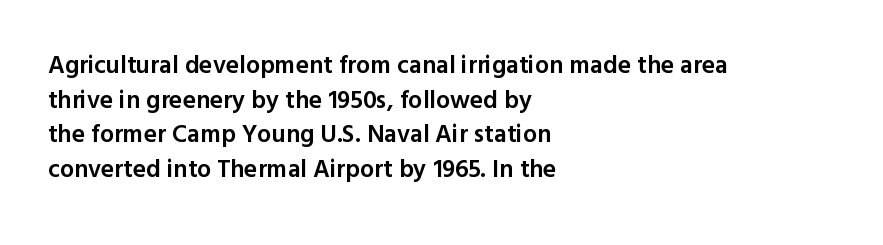
{"italic": "no", "bold": "semi", "underline": "no", "align": "left", "line_spacing": "normal", "line_spacing_ratio": 1.39, "letter_spacing": "normal", "letter_spacing_em": 0.0, "glyph_px": 25}
